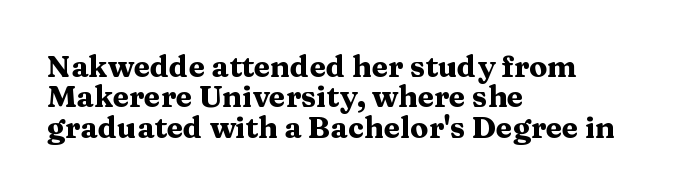
Q: Is the text bold? A: Yes.
Q: Is the text italic (slanted)? A: No, it is upright.
Q: Is the typeface a serif or a sans-serif typeface? A: Serif.
Q: Is the text underlined? A: No.
Q: How is the paragraph aligned? A: Left-aligned.
Q: Is the spacing between letters normal or unusually wide? A: Normal.
Q: Is the spacing between lines tight, normal or loose? A: Tight.
Q: Width (condensed, normal, or wide)? A: Wide.
Q: Stroke contrast? A: Medium.
Q: x-height? A: Medium.
Q: Monospaced? A: No.
